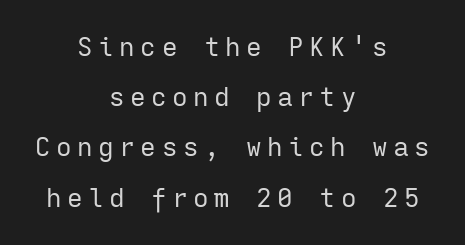
Summary of weight: not heavy and not bold. This sample is center-justified, so both line endings float freely. Short note: letters widely spaced. If you drew a line through each stem, it would be perfectly vertical. This block would shrink considerably if given ordinary leading; it's expanded now.
